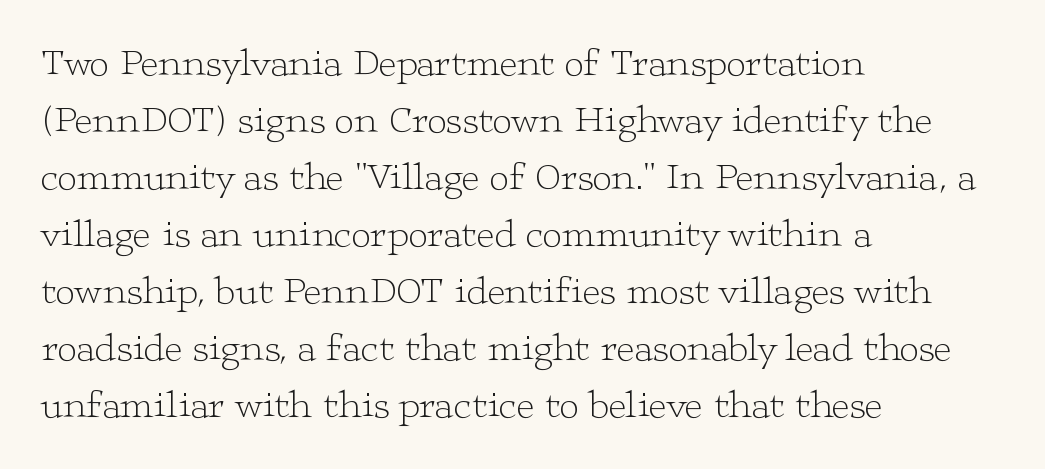
The image shows 39 px light, wide serif type, upright; set left-aligned, normal line spacing (1.46x), normal letter spacing, not underlined; low stroke contrast and a medium x-height.
